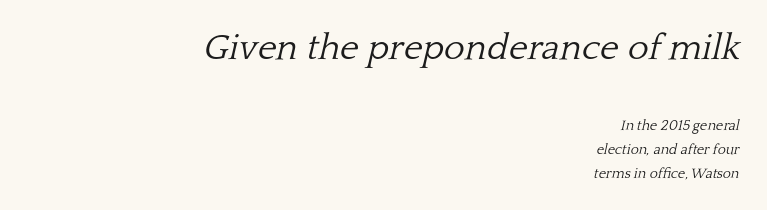
The glyphs in this specimen are seriffed. You can tell it's italic because the verticals aren't actually vertical. Only glyphs here, with clear space below each row. Heft: none added — not bold. Honestly, the row spacing looks completely unremarkable.
